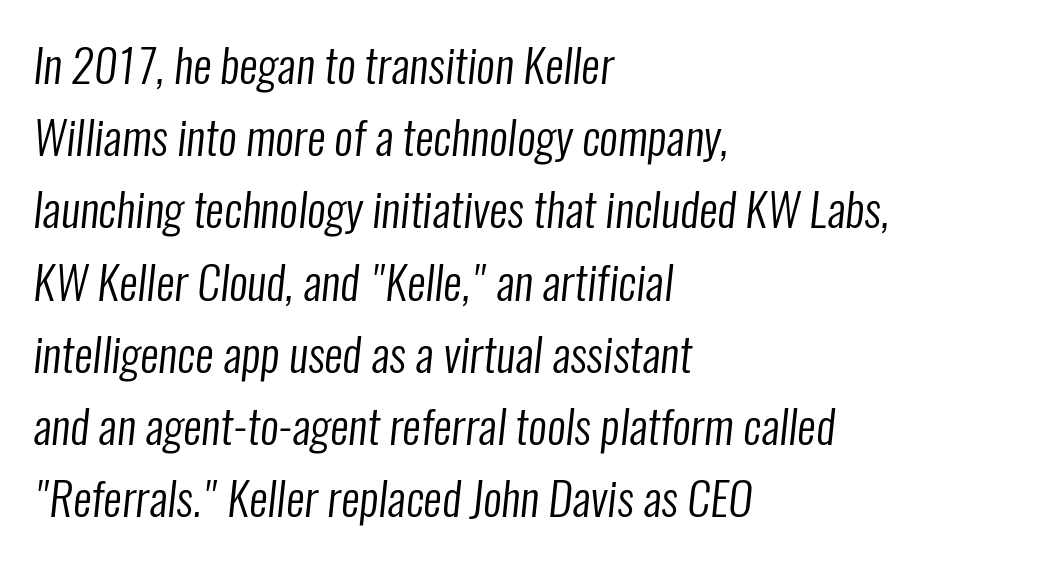
These lines are rendered in a variable-pitch font. Look at the tracking — it's just the regular setting, nothing added. The area under the type is left untouched. The passage is arranged the way most books set body copy — flush left.
